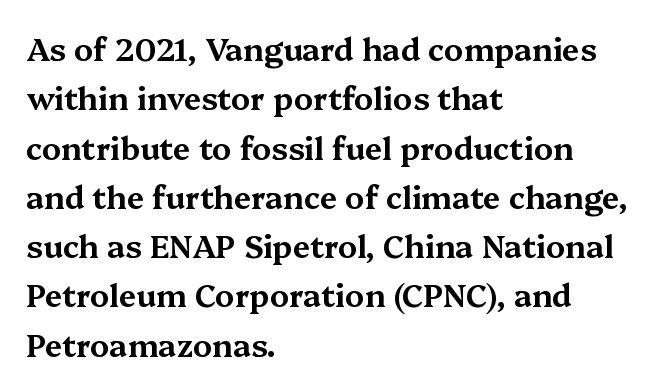
Q: Is the text italic (slanted)? A: No, it is upright.
Q: Is the typeface a serif or a sans-serif typeface? A: Serif.
Q: Is the text underlined? A: No.
Q: How is the paragraph aligned? A: Left-aligned.
Q: Is the spacing between letters normal or unusually wide? A: Normal.
Q: Is the spacing between lines tight, normal or loose? A: Normal.
Q: Width (condensed, normal, or wide)? A: Wide.
Q: Stroke contrast? A: Medium.
Q: x-height? A: Medium.
Q: Monospaced? A: No.
